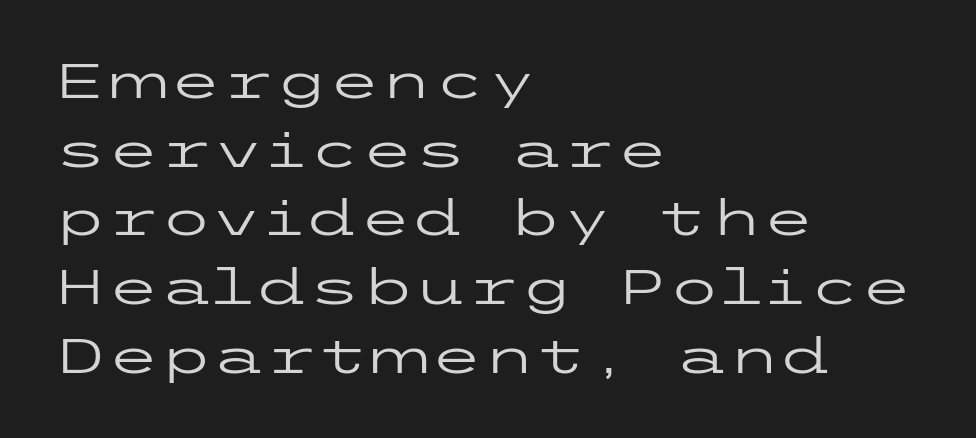
The space directly below the letters is spotless. The strokes carry an ordinary text weight at most. The paragraph has a hard left edge and a soft right edge. Every stem runs plumb, perpendicular to the baseline. The letters sit at their default tracking, neither squeezed nor spread.
